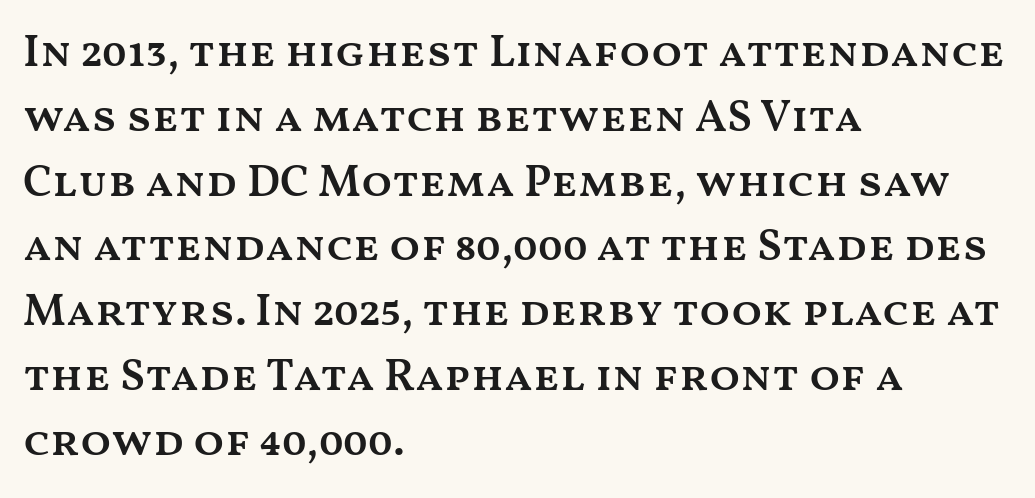
{"italic": "no", "bold": "semi", "weight": "semibold", "width": "wide", "stroke_contrast": "medium", "x_height": "medium", "monospaced": "no", "underline": "no", "align": "left", "line_spacing": "normal", "line_spacing_ratio": 1.44, "letter_spacing": "normal", "letter_spacing_em": 0.0, "glyph_px": 45}
